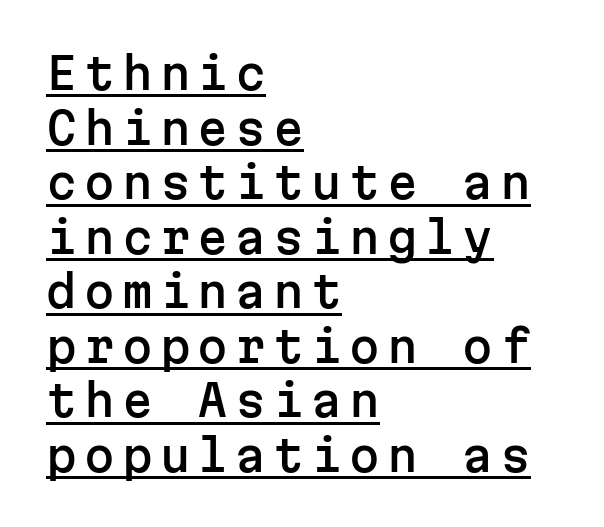
{"serif": "no", "italic": "no", "width": "normal", "stroke_contrast": "low", "x_height": "medium", "monospaced": "yes", "underline": "yes", "align": "left", "line_spacing_ratio": 1.24, "glyph_px": 44}
